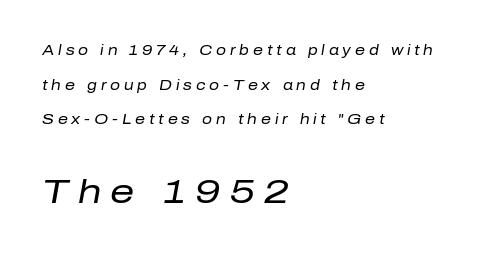
Alignment: flush left. Characters follow at a spacing far wider than the type designer built in. Descenders are the only things crossing below the line. Is the type slanted? Yes — the strokes lean at a clear angle.
